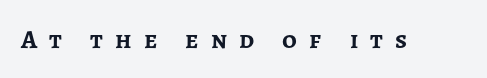
{"italic": "no", "bold": "yes", "underline": "no", "letter_spacing": "wide", "letter_spacing_em": 0.46, "glyph_px": 26}
